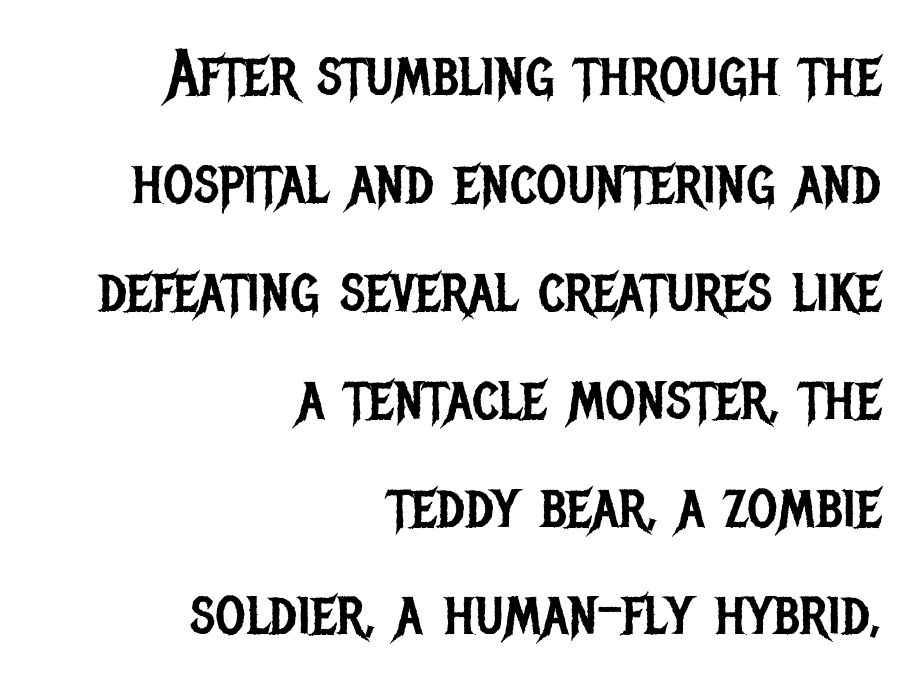
Q: Is the text bold? A: No.
Q: Is the text italic (slanted)? A: No, it is upright.
Q: Is the typeface a serif or a sans-serif typeface? A: Sans-serif.
Q: Is the text underlined? A: No.
Q: How is the paragraph aligned? A: Right-aligned.
Q: Is the spacing between letters normal or unusually wide? A: Normal.
Q: Is the spacing between lines tight, normal or loose? A: Normal.
Q: Width (condensed, normal, or wide)? A: Condensed.
Q: Stroke contrast? A: Low.
Q: x-height? A: Large.
Q: Monospaced? A: No.
